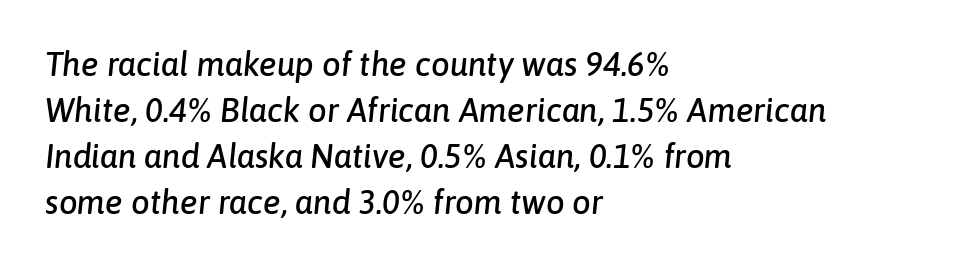
The image shows 33 px text type, italic (leaning right); set left-aligned, normal line spacing (1.39x), normal letter spacing, not underlined; low stroke contrast and a medium x-height.
